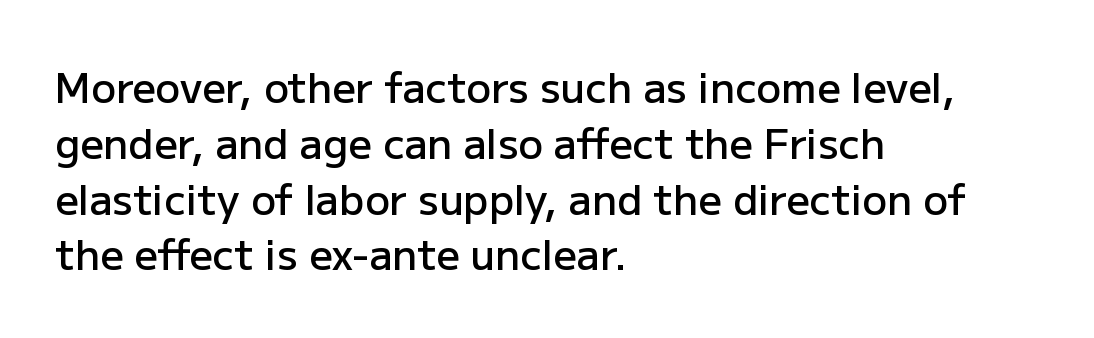
The image shows 41 px semibold sans-serif type, upright; set left-aligned, normal line spacing (1.36x), normal letter spacing, not underlined; low stroke contrast and a medium x-height.
